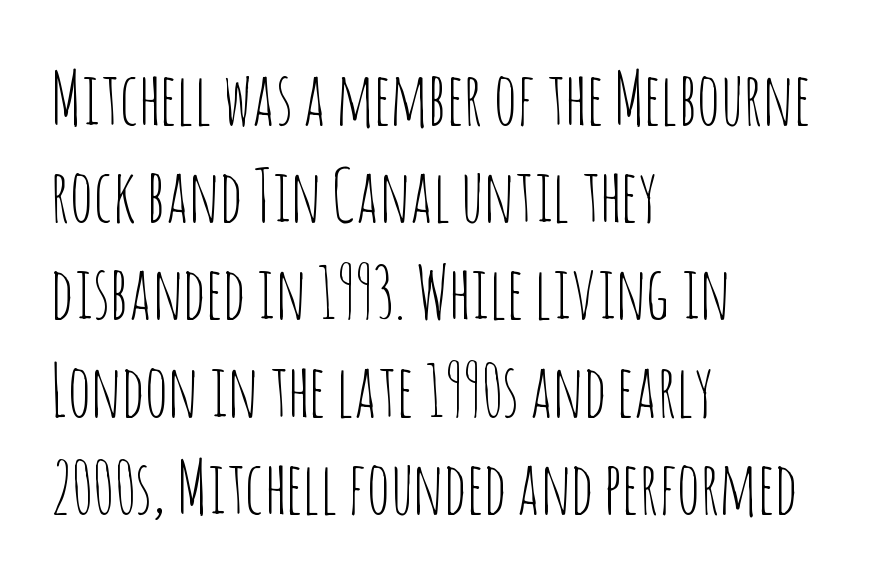
Q: Is the text bold? A: No.
Q: Is the text italic (slanted)? A: No, it is upright.
Q: Is the typeface a serif or a sans-serif typeface? A: Sans-serif.
Q: Is the text underlined? A: No.
Q: How is the paragraph aligned? A: Left-aligned.
Q: Is the spacing between letters normal or unusually wide? A: Normal.
Q: Is the spacing between lines tight, normal or loose? A: Normal.
Q: Width (condensed, normal, or wide)? A: Condensed.
Q: Stroke contrast? A: Low.
Q: x-height? A: Large.
Q: Monospaced? A: No.
